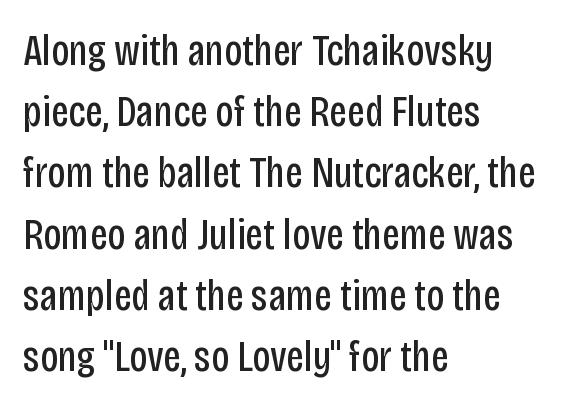
Vertical strokes here are truly vertical. Nobody drew a line under any word here. Leading: standard. These lines stack with their left ends in a neat column. A typesetter would call this proportional, since set widths differ per character.
